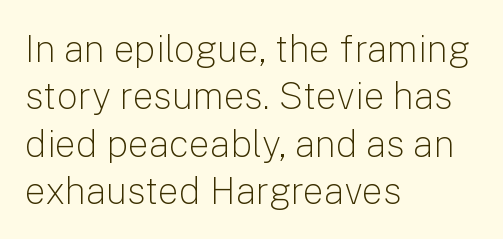
The image shows 37 px light sans-serif type, upright; set left-aligned, normal line spacing (1.28x), normal letter spacing, not underlined; low stroke contrast and a medium x-height.
